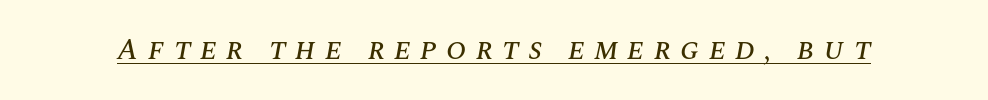
The image shows 30 px text type, italic (leaning right); set unusually wide letter spacing (+0.31 em), underlined; medium stroke contrast and a large x-height.
